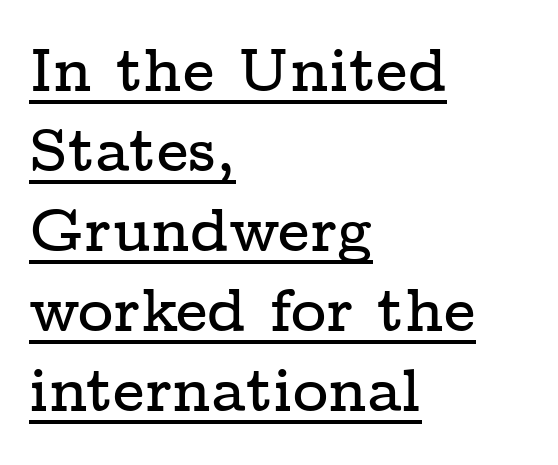
The image shows 61 px wide serif type, upright; set left-aligned, normal line spacing (1.31x), normal letter spacing, underlined; low stroke contrast and a medium x-height.
